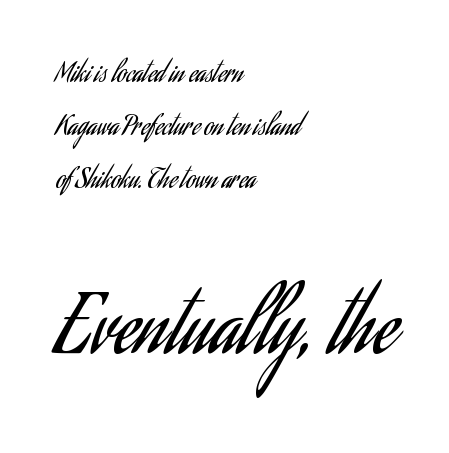
{"serif": "no", "bold": "no", "weight": "regular", "width": "condensed", "stroke_contrast": "low", "x_height": "small", "monospaced": "no", "underline": "no", "align": "left", "line_spacing": "loose", "line_spacing_ratio": 2.03, "letter_spacing": "normal", "letter_spacing_em": 0.0, "larger_block": "second", "size_ratio": 3.0, "glyph_px": 78}
